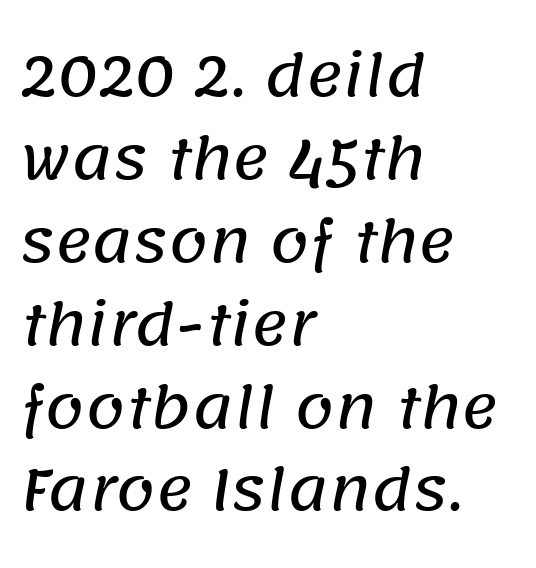
{"serif": "no", "width": "normal", "stroke_contrast": "low", "x_height": "large", "monospaced": "no", "underline": "no", "align": "left", "line_spacing": "normal", "line_spacing_ratio": 1.48, "letter_spacing": "normal", "letter_spacing_em": 0.0, "glyph_px": 56}
